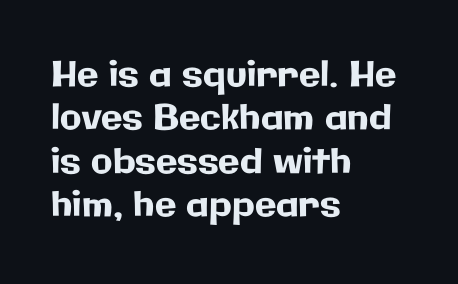
The paragraph shown leans on its left margin. The letters sit at their default tracking, neither squeezed nor spread. This is roman type, the default non-slanted kind. The letters advance in unequal steps, a hallmark of proportional type. Bare-footed words on every line. The type family on display is of the sans-serif kind.
